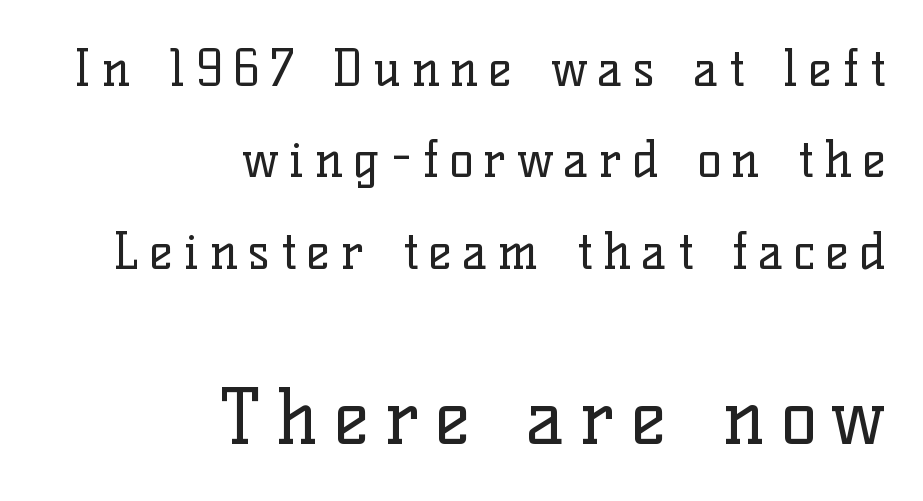
Note the varied advance widths — an 'i' is clearly narrower than an 'm'. The rendering shows small feet on the letterforms — a serif design. Character size in the trailing block exceeds that of the leading block. Honestly, the letter spacing is so wide it's the main thing you notice. Is the block centered? No — it sits flush against the right margin.
